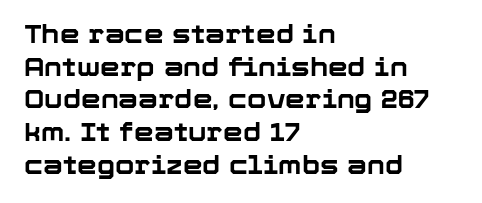
You could call the tracking neutral — neither tight nor loose. Ordinary non-slanted type is in use. Heavy, bold letterforms. Does the copy run flush right? No — it runs flush left. Regular leading.
